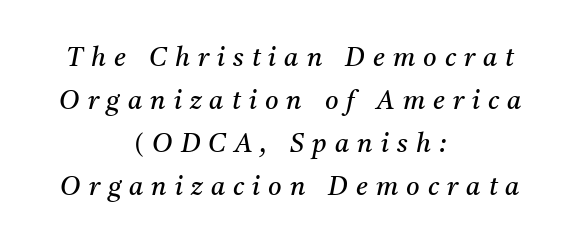
Q: Is the text bold? A: No.
Q: Is the text italic (slanted)? A: Yes, it leans right by about 11 degrees.
Q: Is the text underlined? A: No.
Q: How is the paragraph aligned? A: Centered.
Q: Is the spacing between letters normal or unusually wide? A: Unusually wide.
Q: Is the spacing between lines tight, normal or loose? A: Normal.
